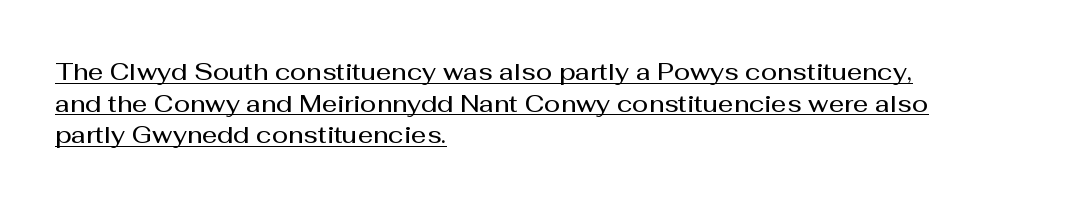
Q: Is the text bold? A: Semi-bold.
Q: Is the text italic (slanted)? A: No, it is upright.
Q: Is the text underlined? A: Yes.
Q: How is the paragraph aligned? A: Left-aligned.
Q: Is the spacing between letters normal or unusually wide? A: Normal.
Q: Is the spacing between lines tight, normal or loose? A: Normal.
